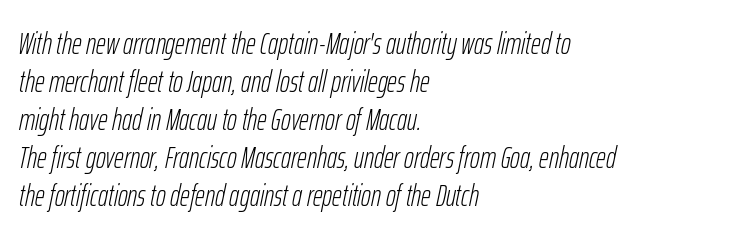
{"italic": "yes", "lean": "right", "slant_degrees": 12, "bold": "no", "weight": "light", "width": "condensed", "stroke_contrast": "low", "x_height": "medium", "monospaced": "no", "underline": "no", "align": "left", "line_spacing": "normal", "line_spacing_ratio": 1.27, "letter_spacing": "normal", "letter_spacing_em": 0.0, "glyph_px": 30}
